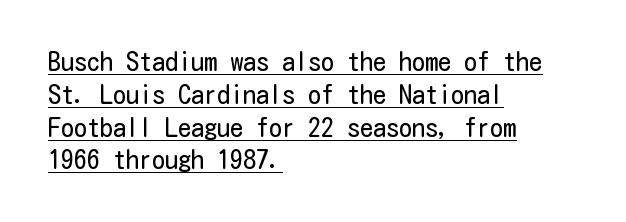
{"italic": "no", "bold": "no", "underline": "yes", "align": "left", "line_spacing": "normal", "line_spacing_ratio": 1.26, "letter_spacing": "normal", "letter_spacing_em": 0.0, "glyph_px": 26}
